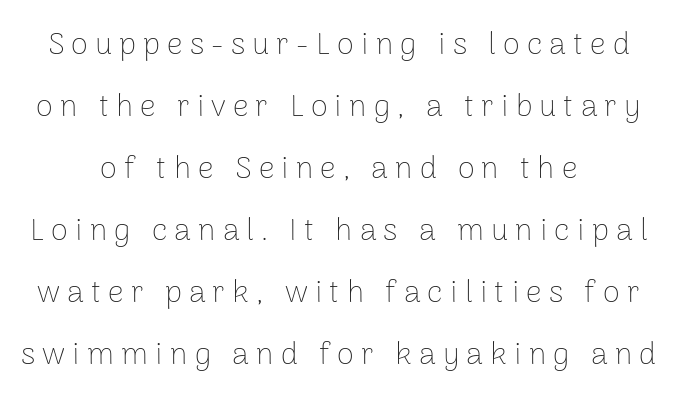
{"serif": "no", "italic": "no", "bold": "no", "weight": "thin", "width": "normal", "stroke_contrast": "low", "x_height": "medium", "monospaced": "no", "underline": "no", "align": "center", "line_spacing": "loose", "line_spacing_ratio": 2.0, "letter_spacing": "wide", "letter_spacing_em": 0.23, "glyph_px": 31}
